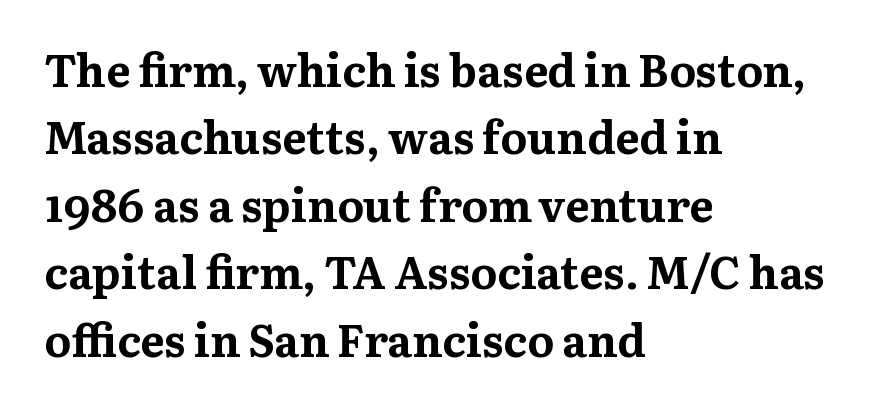
Q: Is the text bold? A: Yes.
Q: Is the text italic (slanted)? A: No, it is upright.
Q: Is the typeface a serif or a sans-serif typeface? A: Serif.
Q: Is the text underlined? A: No.
Q: How is the paragraph aligned? A: Left-aligned.
Q: Is the spacing between letters normal or unusually wide? A: Normal.
Q: Is the spacing between lines tight, normal or loose? A: Normal.
Q: Width (condensed, normal, or wide)? A: Normal.
Q: Stroke contrast? A: Medium.
Q: x-height? A: Medium.
Q: Monospaced? A: No.
